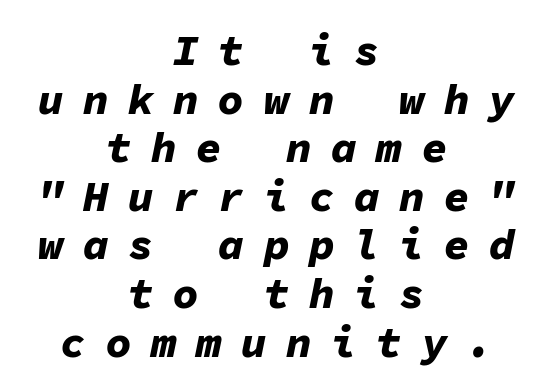
A typesetter would call this monospace, since all characters share one set width. No word sits above an underline. You'd pick this weight for a headline — it's a proper bold. Vertically, the passage feels compressed, each row crowding the next. Line starts and ends both wander, symmetrically.
